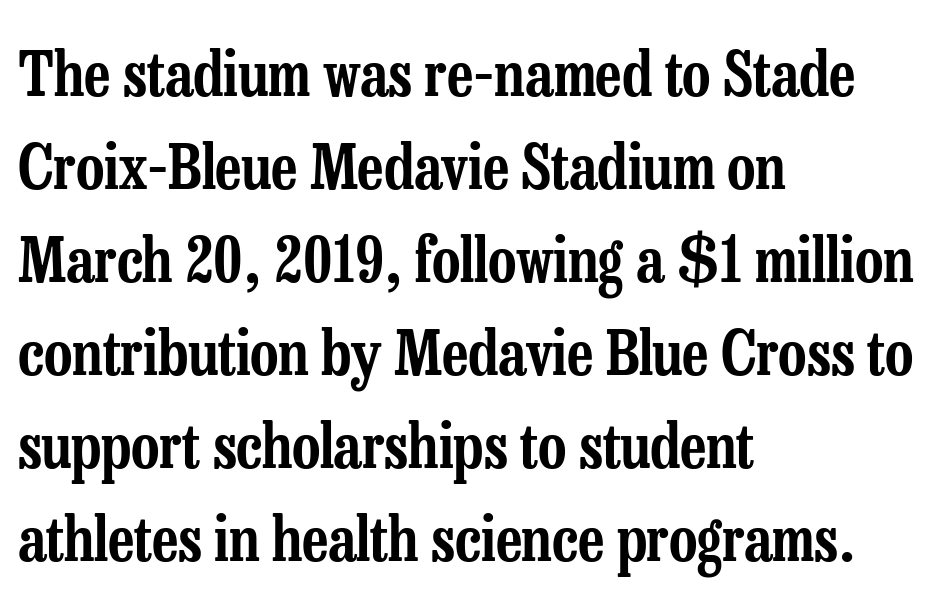
Q: Is the text italic (slanted)? A: No, it is upright.
Q: Is the typeface a serif or a sans-serif typeface? A: Serif.
Q: Is the text underlined? A: No.
Q: How is the paragraph aligned? A: Left-aligned.
Q: Is the spacing between letters normal or unusually wide? A: Normal.
Q: Is the spacing between lines tight, normal or loose? A: Normal.
Q: Width (condensed, normal, or wide)? A: Condensed.
Q: Stroke contrast? A: Low.
Q: x-height? A: Medium.
Q: Monospaced? A: No.
